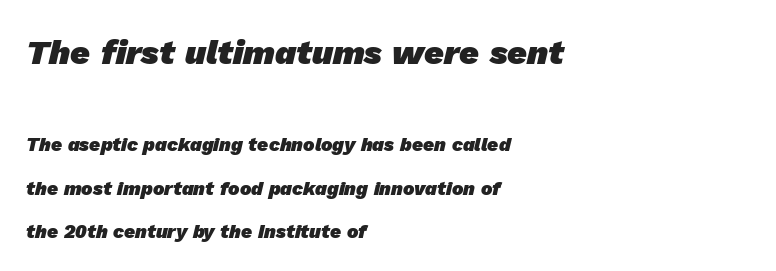
Q: Is the text bold? A: Yes.
Q: Is the typeface a serif or a sans-serif typeface? A: Sans-serif.
Q: Is the text underlined? A: No.
Q: How is the paragraph aligned? A: Left-aligned.
Q: Is the spacing between letters normal or unusually wide? A: Normal.
Q: Is the spacing between lines tight, normal or loose? A: Loose.
Q: Which block of text is set in a larger size, the first (top) or the second (bottom)? A: The first (top) one.
Q: Width (condensed, normal, or wide)? A: Normal.
Q: Stroke contrast? A: Low.
Q: x-height? A: Medium.
Q: Monospaced? A: No.
